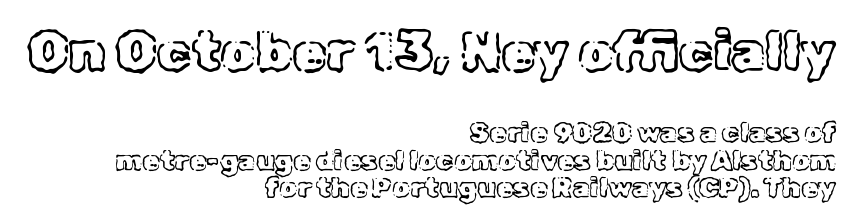
Q: Is the text italic (slanted)? A: No, it is upright.
Q: Is the text underlined? A: No.
Q: How is the paragraph aligned? A: Right-aligned.
Q: Is the spacing between letters normal or unusually wide? A: Normal.
Q: Is the spacing between lines tight, normal or loose? A: Tight.
Q: Which block of text is set in a larger size, the first (top) or the second (bottom)? A: The first (top) one.
Q: Width (condensed, normal, or wide)? A: Normal.
Q: x-height? A: Medium.
Q: Monospaced? A: No.
